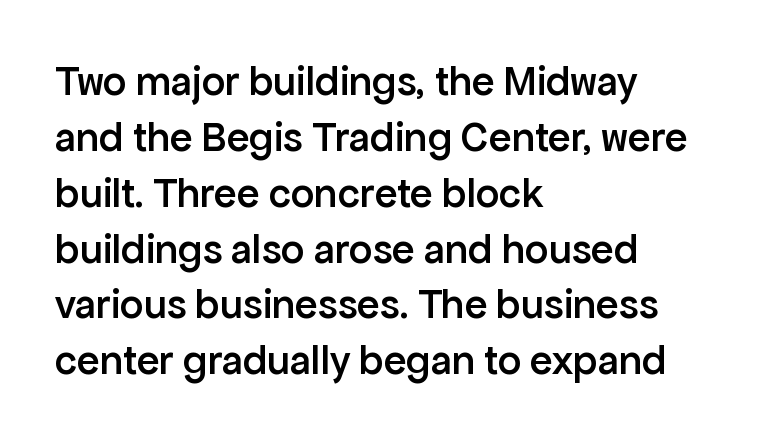
{"serif": "no", "italic": "no", "bold": "semi", "weight": "semibold", "width": "normal", "stroke_contrast": "low", "x_height": "medium", "monospaced": "no", "underline": "no", "align": "left", "line_spacing": "normal", "line_spacing_ratio": 1.33, "letter_spacing": "normal", "letter_spacing_em": 0.0, "glyph_px": 42}
